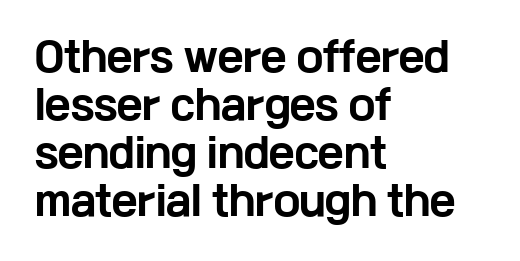
Left-aligned paragraph, ragged on the right. Grotesque or geometric, the face here clearly has no serifs. Honestly, there is no underline to notice here at all. Think of a printed novel: that variable character pitch is what you see here.
